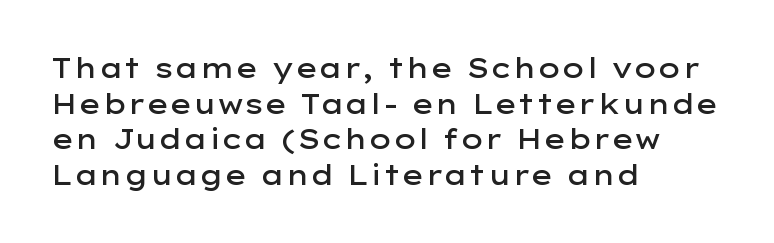
Q: Is the text bold? A: Semi-bold.
Q: Is the text italic (slanted)? A: No, it is upright.
Q: Is the text underlined? A: No.
Q: How is the paragraph aligned? A: Left-aligned.
Q: Is the spacing between letters normal or unusually wide? A: Normal.
Q: Is the spacing between lines tight, normal or loose? A: Normal.
